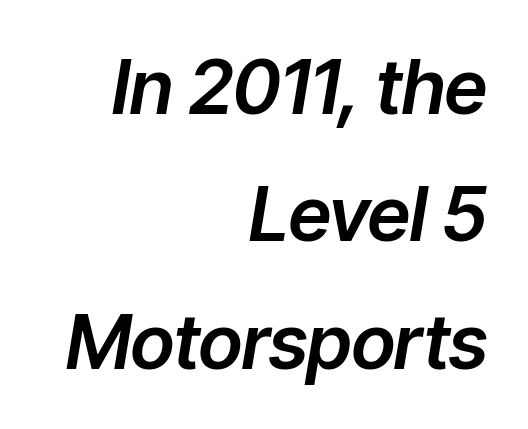
The image shows 75 px text type, italic (leaning right); set right-aligned, normal line spacing (1.7x), normal letter spacing, not underlined; low stroke contrast and a medium x-height.
